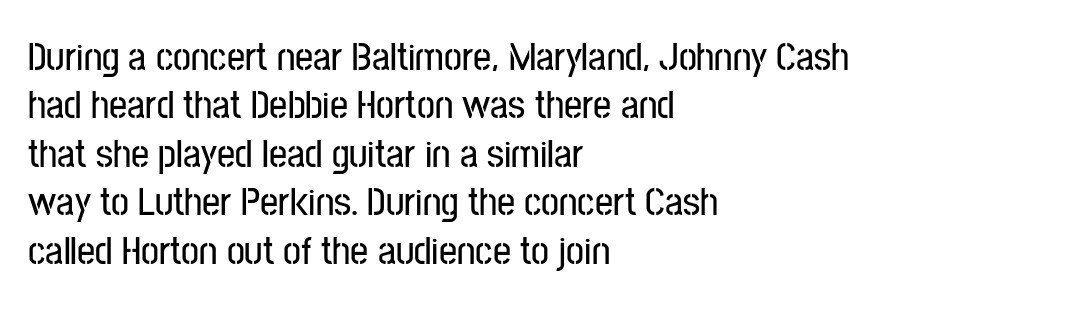
Q: Is the text italic (slanted)? A: No, it is upright.
Q: Is the typeface a serif or a sans-serif typeface? A: Sans-serif.
Q: Is the text underlined? A: No.
Q: How is the paragraph aligned? A: Left-aligned.
Q: Is the spacing between letters normal or unusually wide? A: Normal.
Q: Width (condensed, normal, or wide)? A: Condensed.
Q: Stroke contrast? A: Low.
Q: x-height? A: Medium.
Q: Monospaced? A: No.
